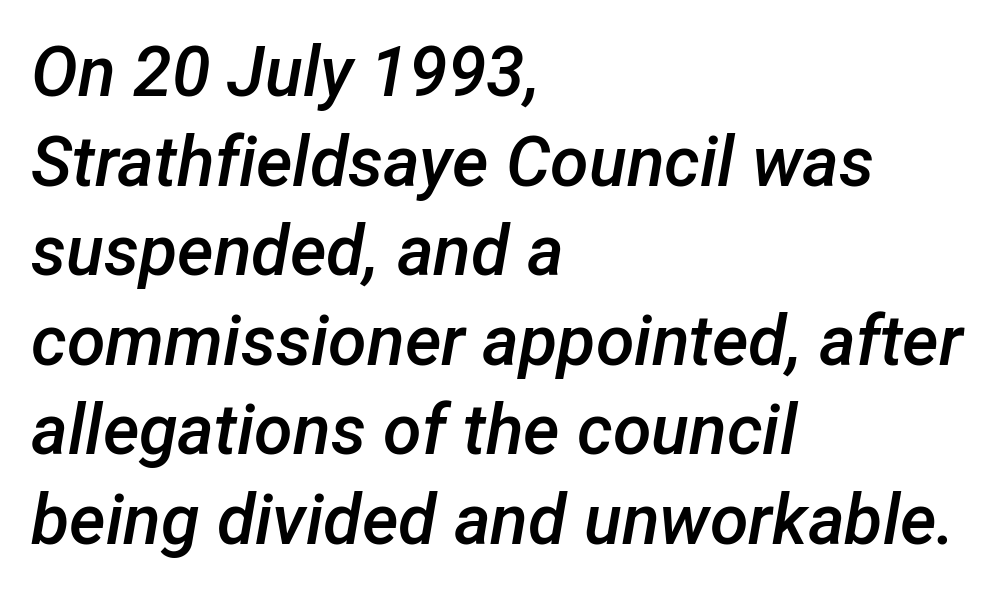
The image shows 70 px semibold type, italic (leaning right); set left-aligned, normal line spacing (1.28x), normal letter spacing, not underlined; low stroke contrast and a medium x-height.
